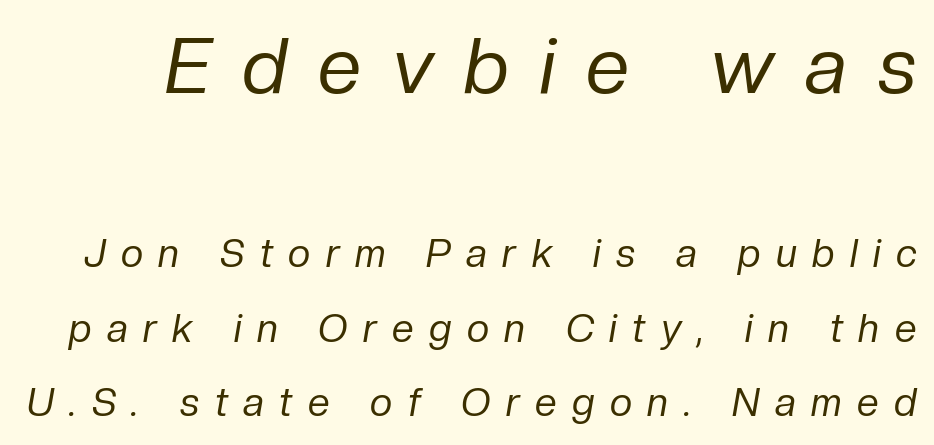
There is plenty of visible air inserted between adjacent glyphs. Unbolded letterforms with no extra heft. The baseline area is clear. This sample trades compactness for vertical openness between lines. A typesetter would call this proportional, since set widths differ per character. Which of the two is more prominent by size? The first, at the top.
